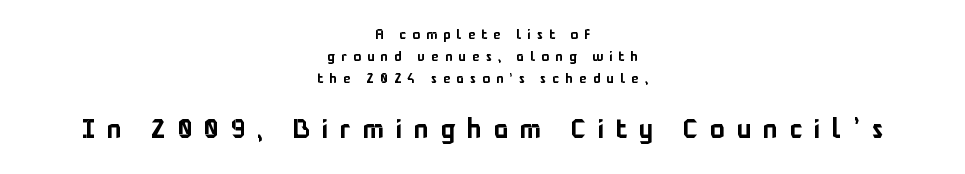
Q: Is the text italic (slanted)? A: No, it is upright.
Q: Is the text underlined? A: No.
Q: How is the paragraph aligned? A: Centered.
Q: Is the spacing between letters normal or unusually wide? A: Unusually wide.
Q: Is the spacing between lines tight, normal or loose? A: Normal.
Q: Which block of text is set in a larger size, the first (top) or the second (bottom)? A: The second (bottom) one.
